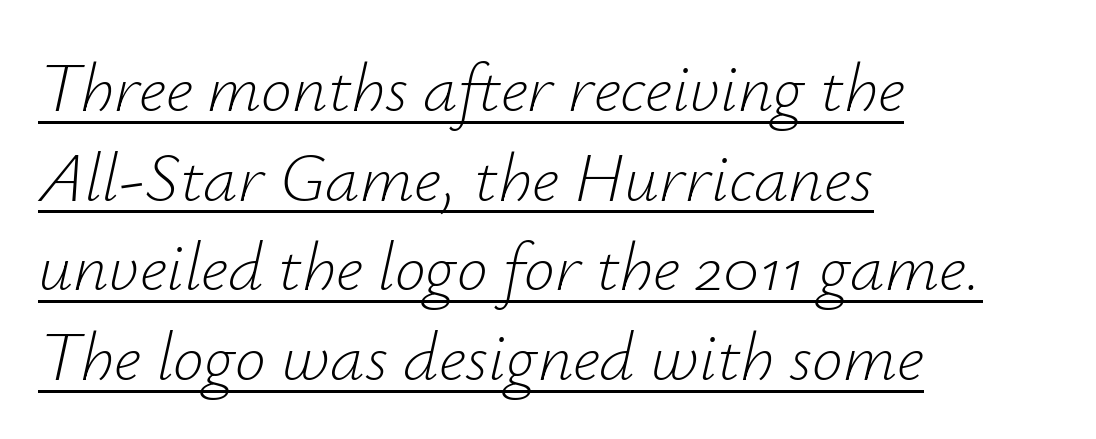
Q: Is the text bold? A: No.
Q: Is the text italic (slanted)? A: Yes, it leans right by about 12 degrees.
Q: Is the text underlined? A: Yes.
Q: How is the paragraph aligned? A: Left-aligned.
Q: Is the spacing between letters normal or unusually wide? A: Normal.
Q: Is the spacing between lines tight, normal or loose? A: Normal.
Q: Width (condensed, normal, or wide)? A: Normal.
Q: Stroke contrast? A: Low.
Q: x-height? A: Small.
Q: Monospaced? A: No.
